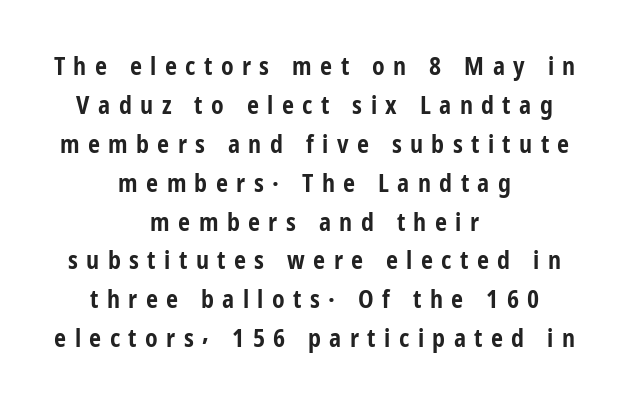
{"italic": "no", "bold": "yes", "underline": "no", "align": "center", "line_spacing": "normal", "line_spacing_ratio": 1.62, "letter_spacing": "wide", "letter_spacing_em": 0.35, "glyph_px": 24}
